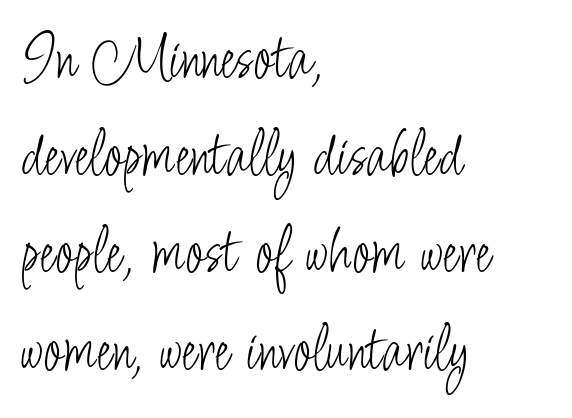
{"serif": "no", "bold": "no", "weight": "light", "width": "condensed", "stroke_contrast": "low", "x_height": "small", "monospaced": "no", "underline": "no", "align": "left", "line_spacing": "normal", "line_spacing_ratio": 1.43, "letter_spacing": "normal", "letter_spacing_em": 0.0, "glyph_px": 68}
